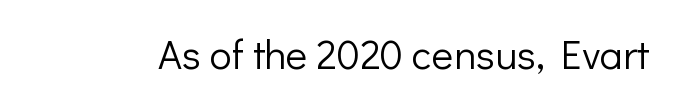
The image shows 41 px light sans-serif type, upright; set normal letter spacing, not underlined; low stroke contrast and a medium x-height.
